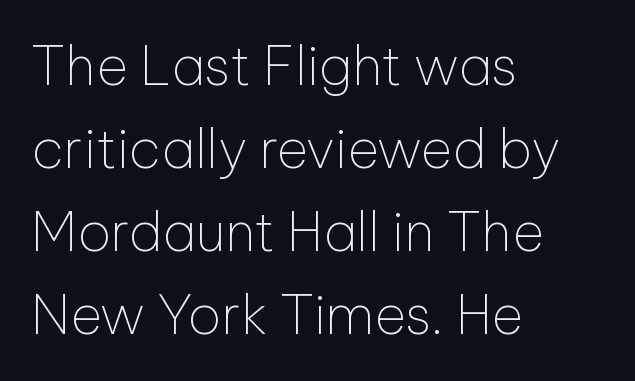
{"serif": "no", "italic": "no", "bold": "no", "weight": "thin", "width": "normal", "stroke_contrast": "low", "x_height": "medium", "monospaced": "no", "underline": "no", "align": "left", "line_spacing": "normal", "line_spacing_ratio": 1.54, "letter_spacing": "normal", "letter_spacing_em": 0.0, "glyph_px": 54}
